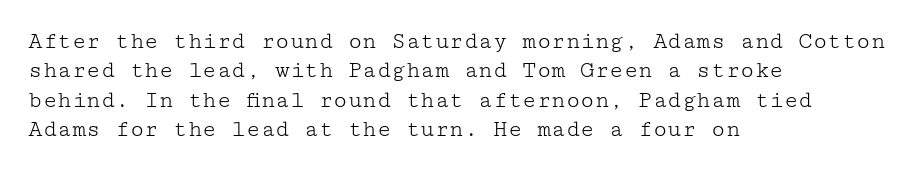
{"italic": "no", "bold": "no", "underline": "no", "align": "left", "line_spacing_ratio": 1.22, "letter_spacing": "normal", "letter_spacing_em": 0.0, "glyph_px": 24}
